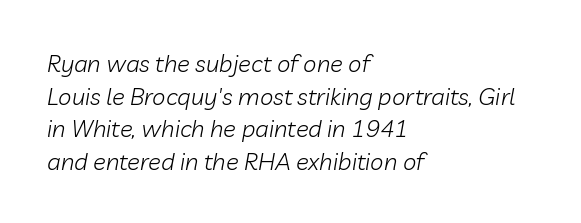
The image shows 24 px text type, italic (leaning right); set left-aligned, normal line spacing (1.36x), normal letter spacing, not underlined.
